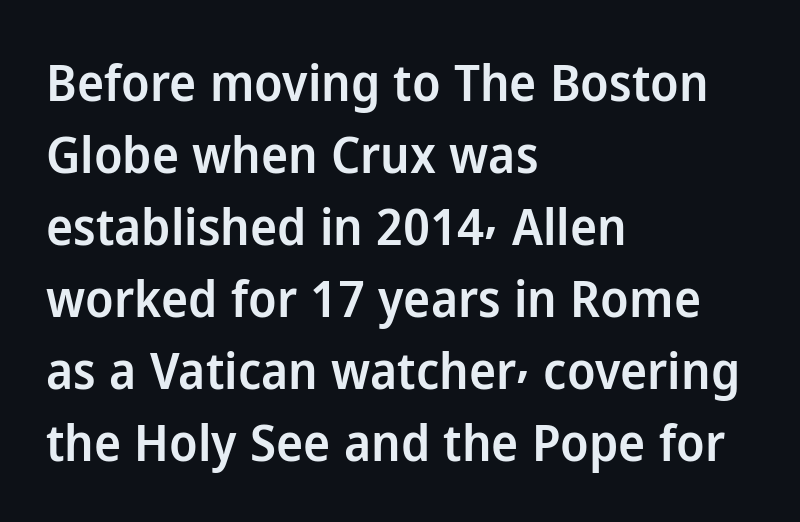
The words here are not underlined. Examine the stroke ends and you'll find no serifs. The letters are semibold — heavier than regular but short of a full bold. These lines are rendered in a variable-pitch font. Every character sits straight up, as roman type does.
